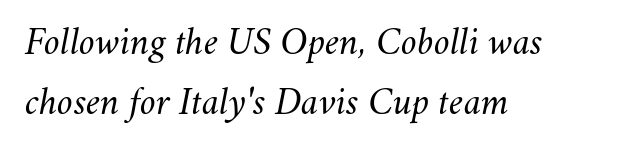
The image shows 40 px light type, italic (leaning right); set left-aligned, normal line spacing (1.51x), normal letter spacing, not underlined; medium stroke contrast and a small x-height.
